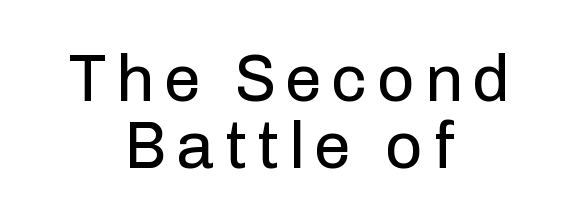
Q: Is the text bold? A: No.
Q: Is the text italic (slanted)? A: No, it is upright.
Q: Is the typeface a serif or a sans-serif typeface? A: Sans-serif.
Q: Is the text underlined? A: No.
Q: How is the paragraph aligned? A: Centered.
Q: Is the spacing between lines tight, normal or loose? A: Tight.
Q: Width (condensed, normal, or wide)? A: Normal.
Q: Stroke contrast? A: Low.
Q: x-height? A: Medium.
Q: Monospaced? A: No.
